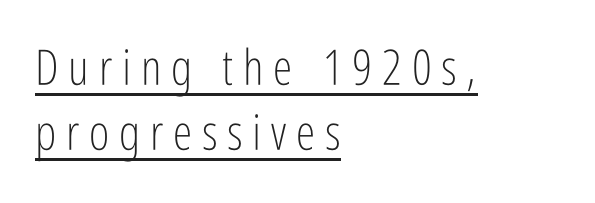
Q: Is the text bold? A: No.
Q: Is the text italic (slanted)? A: No, it is upright.
Q: Is the typeface a serif or a sans-serif typeface? A: Sans-serif.
Q: Is the text underlined? A: Yes.
Q: How is the paragraph aligned? A: Left-aligned.
Q: Is the spacing between letters normal or unusually wide? A: Unusually wide.
Q: Is the spacing between lines tight, normal or loose? A: Normal.
Q: Width (condensed, normal, or wide)? A: Condensed.
Q: Stroke contrast? A: Low.
Q: x-height? A: Medium.
Q: Monospaced? A: No.
